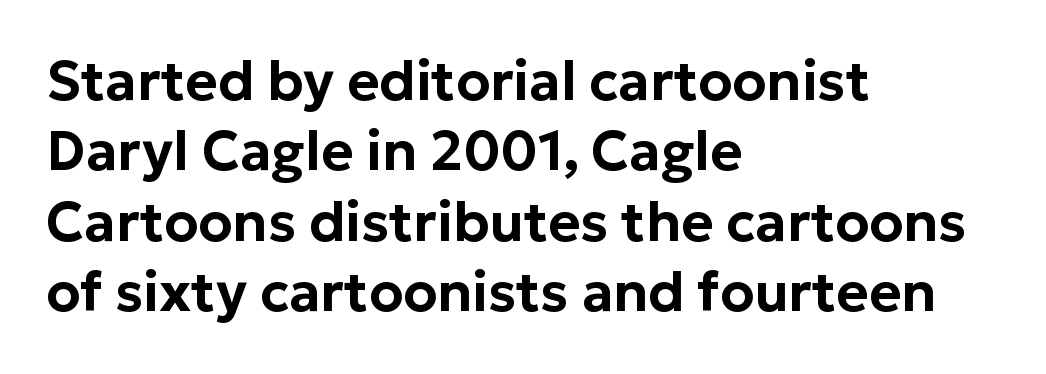
{"serif": "no", "italic": "no", "width": "normal", "stroke_contrast": "low", "x_height": "medium", "monospaced": "no", "underline": "no", "align": "left", "line_spacing": "normal", "line_spacing_ratio": 1.28, "letter_spacing": "normal", "letter_spacing_em": 0.0, "glyph_px": 55}
